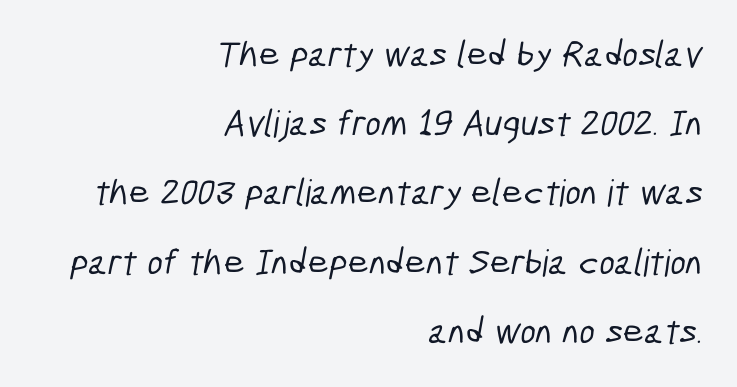
The passage shown is typeset with a sans-serif family. The face used here is rendered with its standard letterfit. Here the designer chose a conventional face with non-uniform glyph widths. The typesetter chose a ragged-left arrangement here.
